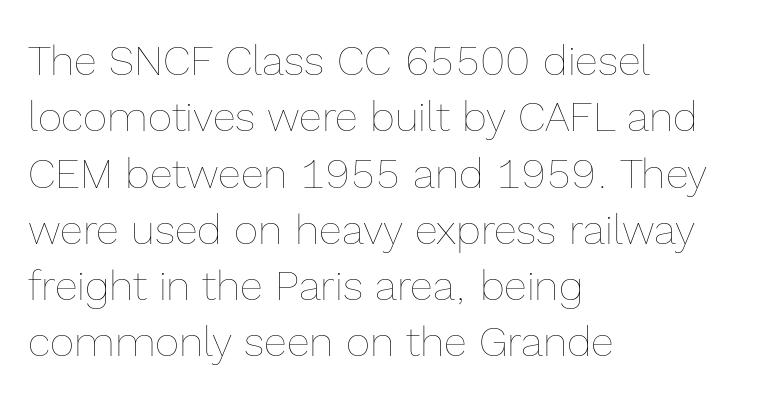
Q: Is the text bold? A: No.
Q: Is the text italic (slanted)? A: No, it is upright.
Q: Is the text underlined? A: No.
Q: How is the paragraph aligned? A: Left-aligned.
Q: Is the spacing between letters normal or unusually wide? A: Normal.
Q: Is the spacing between lines tight, normal or loose? A: Normal.
Q: Width (condensed, normal, or wide)? A: Normal.
Q: x-height? A: Medium.
Q: Monospaced? A: No.
